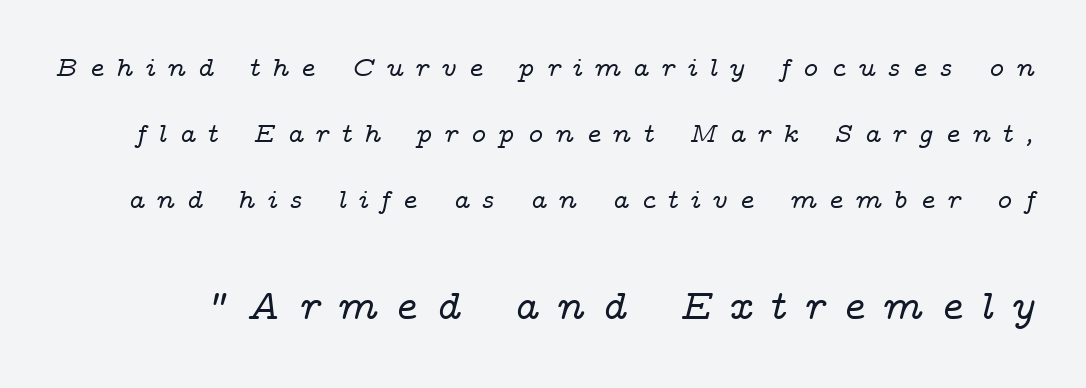
Unmarked baselines from the first word to the last. Italic? Definitely — the glyphs are oblique. This sample uses expanded letter spacing, leaving extra air between glyphs. The rendering enlarges the type as you move from the upper chunk to the lower.
